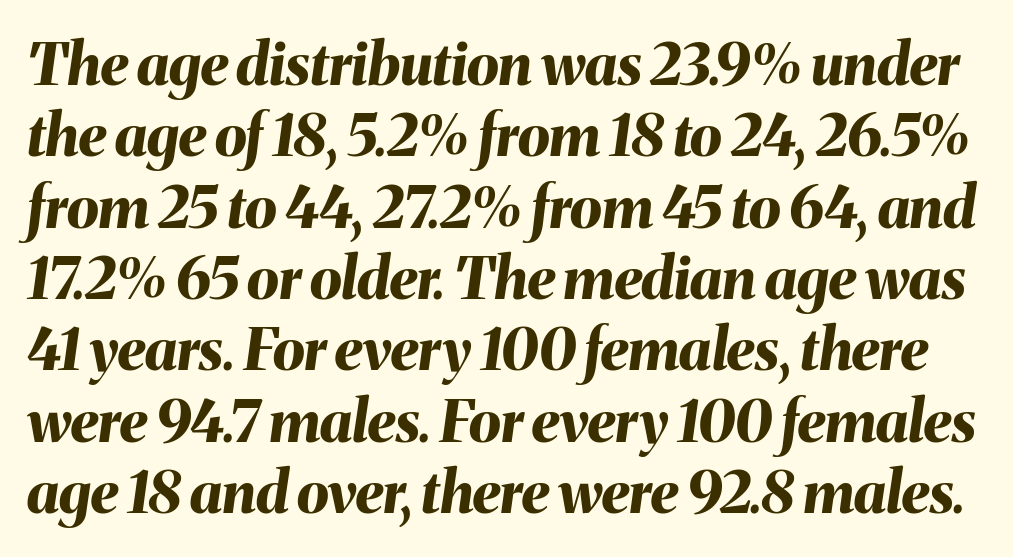
Tracking value appears to be zero — textbook default spacing. Letters rest on an invisible, unmarked baseline. Proportional: the letters do not fall into vertical columns. Look at the stroke-to-counter ratio: heavy, a bold.
